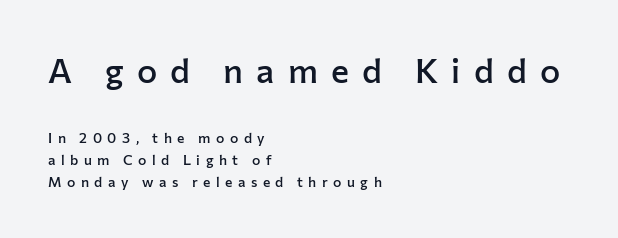
Varying glyph widths throughout — classic text-font behaviour. The letters are semibold — heavier than regular but short of a full bold. To sum up the face: it is a sans, with no serifs. Descenders are the only things crossing below the line. Posture: upright roman.
